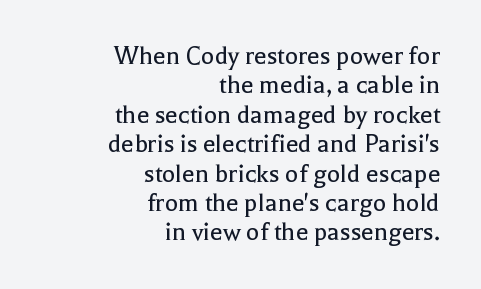
{"serif": "yes", "italic": "no", "bold": "no", "weight": "regular", "width": "normal", "x_height": "medium", "monospaced": "no", "underline": "no", "align": "right", "line_spacing": "tight", "line_spacing_ratio": 1.05, "letter_spacing": "normal", "letter_spacing_em": 0.0, "glyph_px": 28}
